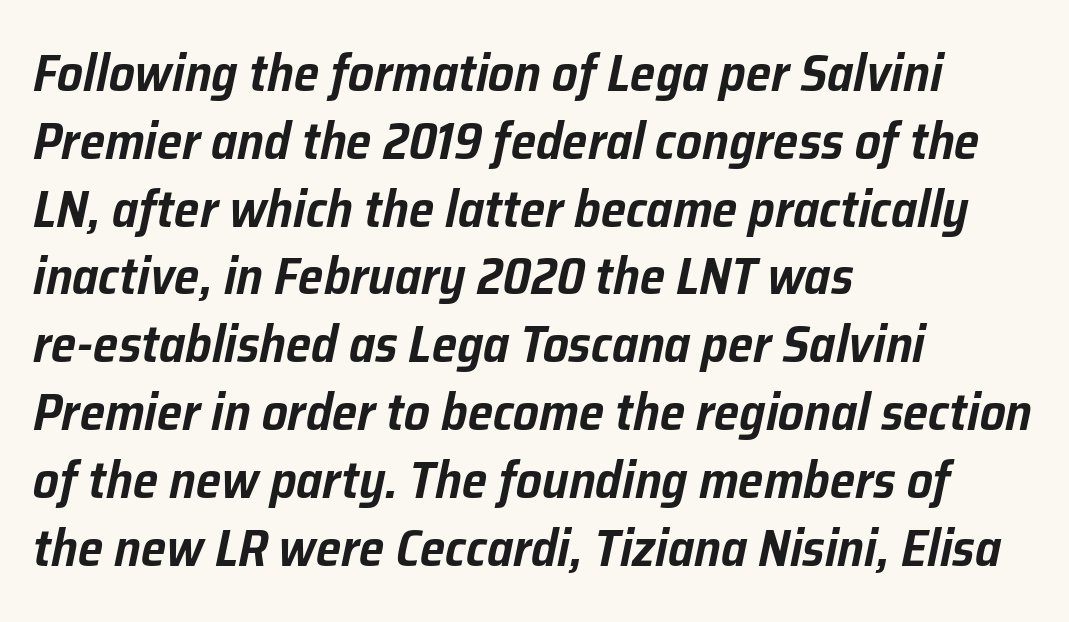
The image shows 51 px text type, italic (leaning right); set left-aligned, normal line spacing (1.33x), normal letter spacing, not underlined; low stroke contrast and a medium x-height.
